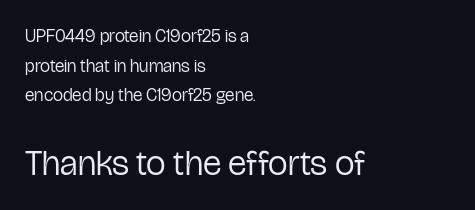
This block has exactly the height ordinary leading produces. Is the block centered? No — it sits flush against the left margin. Vertical strokes here are truly vertical. The glyphs are unaccompanied by any horizontal stroke below them.
